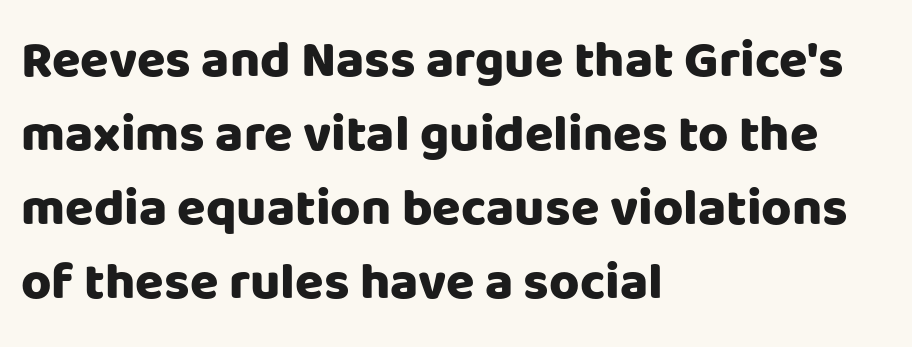
The image shows 52 px heavy sans-serif type, upright; set left-aligned, normal line spacing (1.42x), normal letter spacing, not underlined; low stroke contrast and a large x-height.
